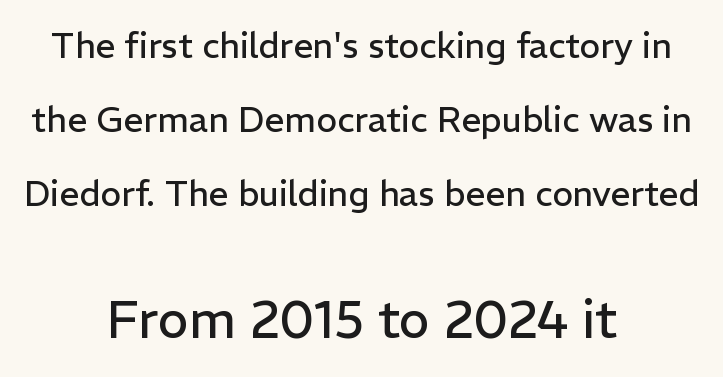
Q: Is the text bold? A: No.
Q: Is the text italic (slanted)? A: No, it is upright.
Q: Is the typeface a serif or a sans-serif typeface? A: Sans-serif.
Q: Is the text underlined? A: No.
Q: How is the paragraph aligned? A: Centered.
Q: Is the spacing between letters normal or unusually wide? A: Normal.
Q: Is the spacing between lines tight, normal or loose? A: Loose.
Q: Which block of text is set in a larger size, the first (top) or the second (bottom)? A: The second (bottom) one.
Q: Width (condensed, normal, or wide)? A: Normal.
Q: Stroke contrast? A: Low.
Q: x-height? A: Medium.
Q: Monospaced? A: No.
